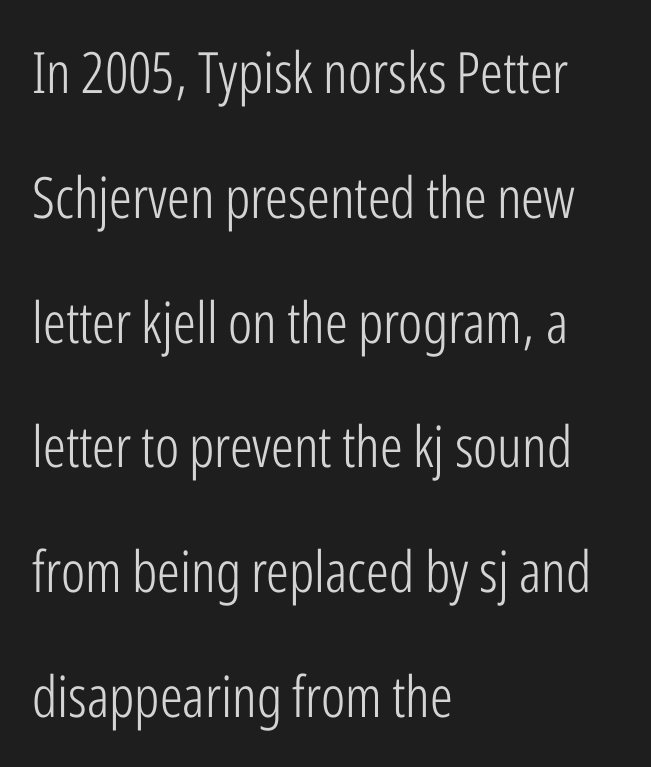
The image shows 57 px light, condensed sans-serif type, upright; set left-aligned, loose line spacing (2.19x), normal letter spacing, not underlined; low stroke contrast and a medium x-height.
